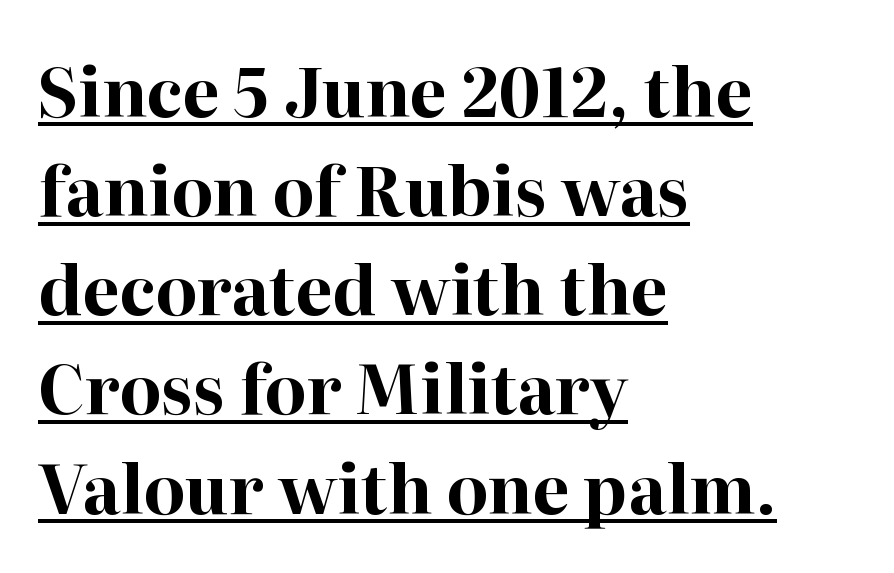
{"serif": "yes", "italic": "no", "bold": "yes", "weight": "bold", "width": "normal", "stroke_contrast": "high", "x_height": "medium", "monospaced": "no", "underline": "yes", "align": "left", "line_spacing": "normal", "line_spacing_ratio": 1.48, "letter_spacing": "normal", "letter_spacing_em": 0.0, "glyph_px": 67}
